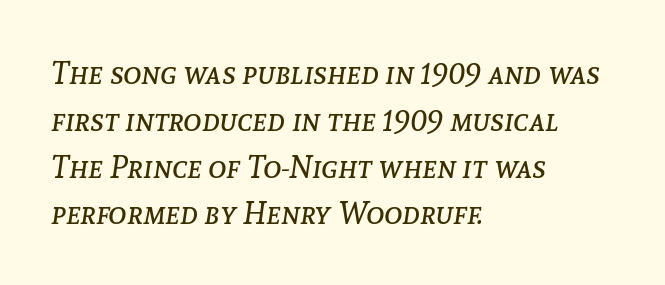
The image shows 31 px regular-weight type, italic (leaning right); set left-aligned, normal line spacing (1.51x), normal letter spacing, not underlined; low stroke contrast and a medium x-height.
